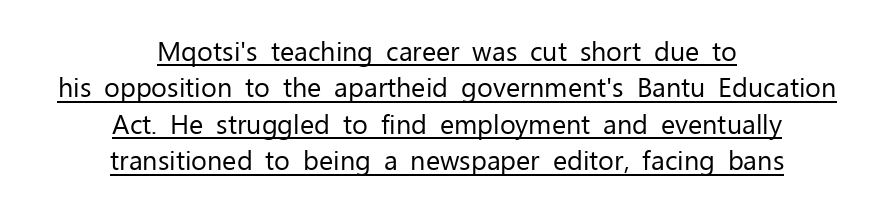
{"italic": "no", "bold": "no", "underline": "yes", "align": "center", "line_spacing": "normal", "line_spacing_ratio": 1.35, "letter_spacing": "normal", "letter_spacing_em": 0.0, "glyph_px": 27}
